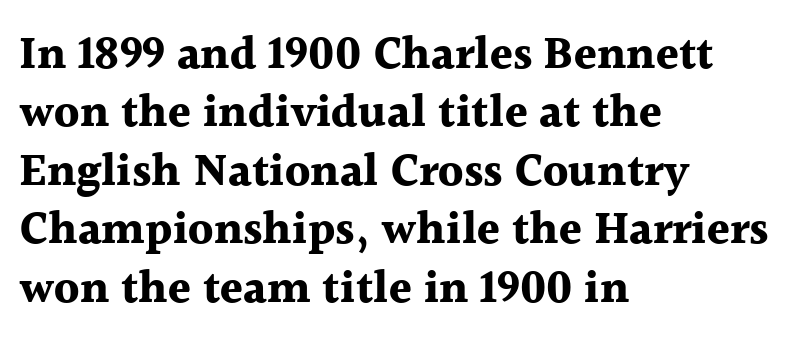
{"serif": "yes", "italic": "no", "bold": "yes", "weight": "bold", "width": "normal", "x_height": "medium", "monospaced": "no", "underline": "no", "align": "left", "line_spacing": "normal", "line_spacing_ratio": 1.27, "letter_spacing": "normal", "letter_spacing_em": 0.0, "glyph_px": 46}
